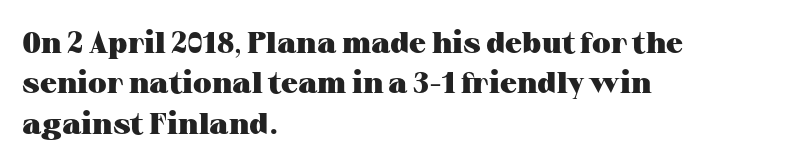
The image shows 30 px heavy, wide serif type, upright; set left-aligned, normal line spacing (1.35x), normal letter spacing, not underlined; medium stroke contrast and a medium x-height.
